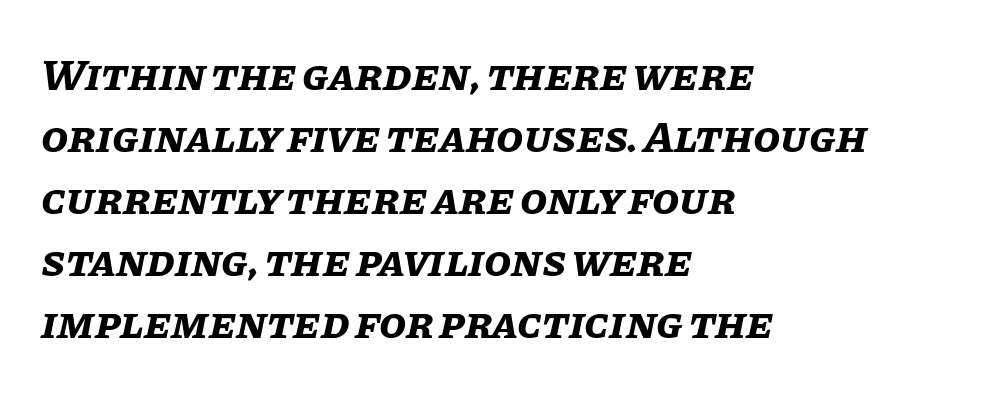
The image shows 44 px bold type, italic (leaning right); set left-aligned, normal line spacing (1.41x), normal letter spacing, not underlined; low stroke contrast and a large x-height.
